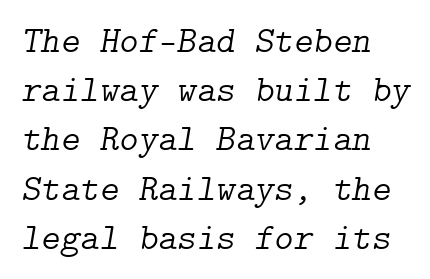
The characters are drawn with everyday or finer stroke widths. Small tapered or slab feet sit at the stroke ends, so this counts as serif. In terms of letterspacing, this is plain default setting. Horizontal bands of white between lines are of average thickness.
